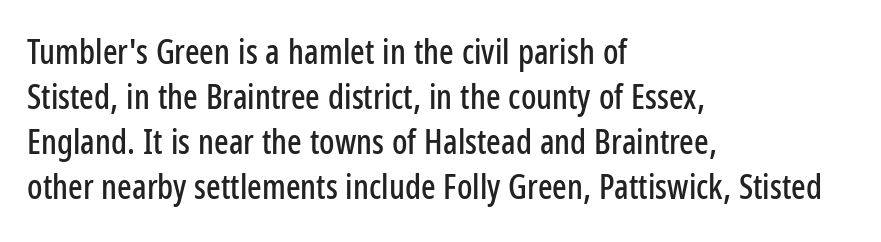
Left-aligned paragraph, ragged on the right. Ordinary non-slanted type is in use. Type style note: lacks serifs. The block of text has a typical density, with ordinary space between rows. Spacing verdict: proportional, widths tailored to each character. Only glyphs here, with clear space below each row.
